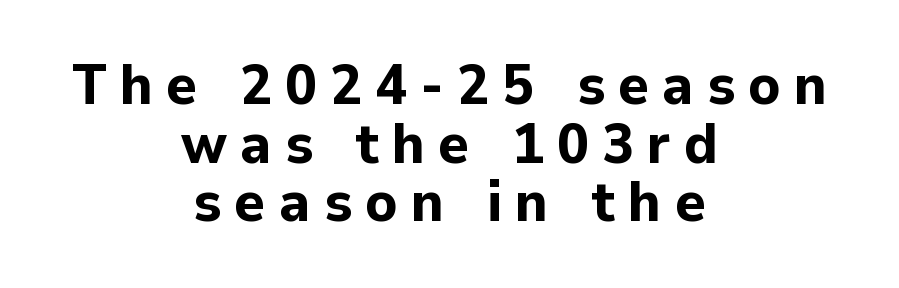
Q: Is the text bold? A: Yes.
Q: Is the text italic (slanted)? A: No, it is upright.
Q: Is the typeface a serif or a sans-serif typeface? A: Sans-serif.
Q: Is the text underlined? A: No.
Q: How is the paragraph aligned? A: Centered.
Q: Is the spacing between letters normal or unusually wide? A: Unusually wide.
Q: Is the spacing between lines tight, normal or loose? A: Tight.
Q: Width (condensed, normal, or wide)? A: Normal.
Q: Stroke contrast? A: Low.
Q: x-height? A: Medium.
Q: Monospaced? A: No.
